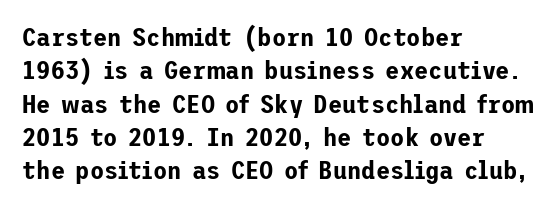
Beneath every word, the page is bare. Evenly set lines give the paragraph a standard silhouette. The compositor pushed each line to the left boundary. Spacing between characters is what you'd get straight out of the box. When letters stand straight like this, we call the style roman or upright.
